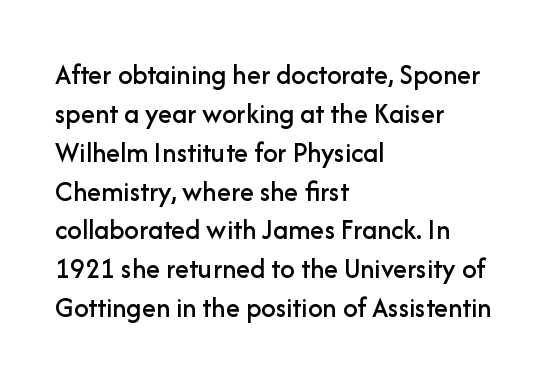
The image shows 29 px sans-serif type, upright; set left-aligned, normal line spacing (1.34x), normal letter spacing, not underlined; low stroke contrast and a medium x-height.
